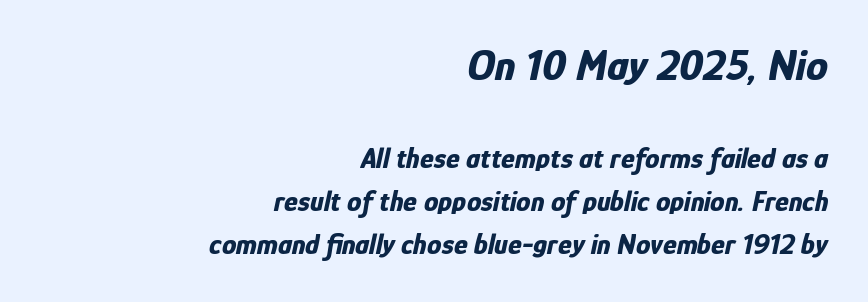
The image shows 44 px bold, condensed type, italic (leaning right); set right-aligned, normal line spacing (1.49x), normal letter spacing, not underlined; the first (top) block is 1.52x larger; low stroke contrast and a medium x-height.
